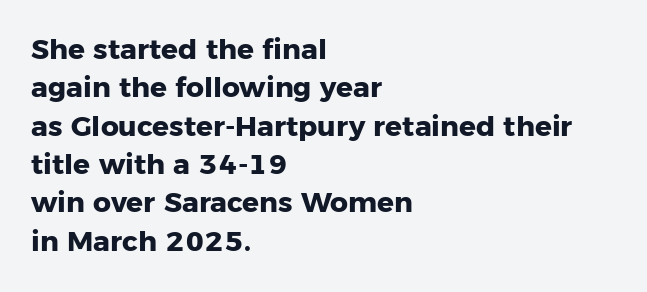
Q: Is the text bold? A: Yes.
Q: Is the text italic (slanted)? A: No, it is upright.
Q: Is the typeface a serif or a sans-serif typeface? A: Sans-serif.
Q: Is the text underlined? A: No.
Q: How is the paragraph aligned? A: Left-aligned.
Q: Is the spacing between letters normal or unusually wide? A: Normal.
Q: Is the spacing between lines tight, normal or loose? A: Normal.
Q: Width (condensed, normal, or wide)? A: Normal.
Q: Stroke contrast? A: Low.
Q: x-height? A: Medium.
Q: Monospaced? A: No.
